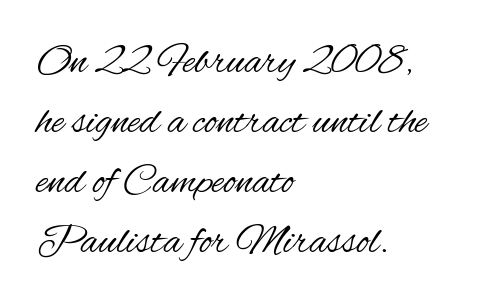
{"serif": "no", "bold": "no", "weight": "regular", "width": "condensed", "stroke_contrast": "medium", "x_height": "small", "monospaced": "no", "underline": "no", "align": "left", "line_spacing": "normal", "line_spacing_ratio": 1.43, "letter_spacing": "normal", "letter_spacing_em": 0.0, "glyph_px": 42}
